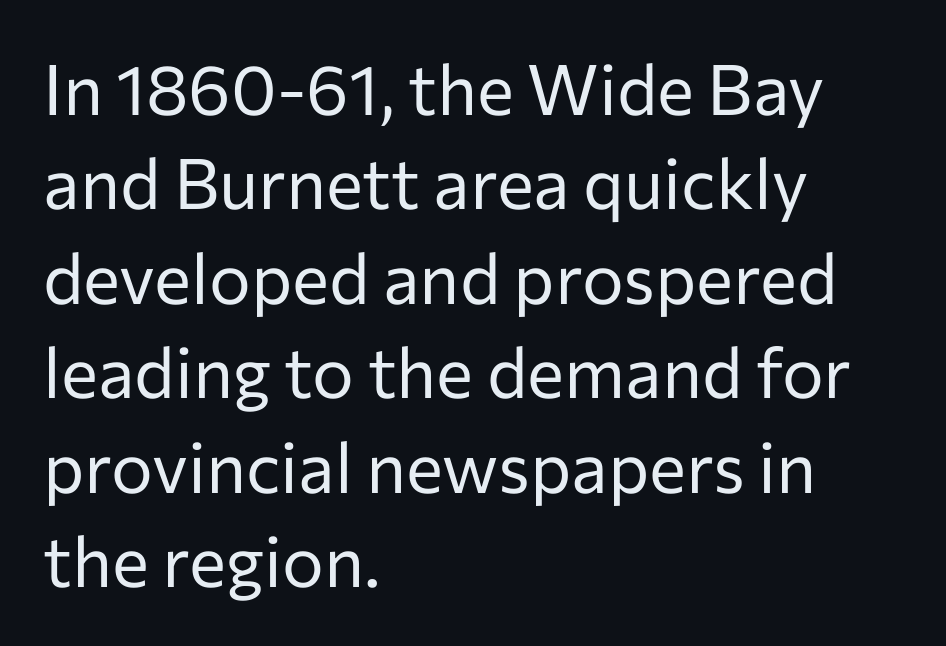
Q: Is the text bold? A: No.
Q: Is the text italic (slanted)? A: No, it is upright.
Q: Is the typeface a serif or a sans-serif typeface? A: Sans-serif.
Q: Is the text underlined? A: No.
Q: How is the paragraph aligned? A: Left-aligned.
Q: Is the spacing between letters normal or unusually wide? A: Normal.
Q: Is the spacing between lines tight, normal or loose? A: Normal.
Q: Width (condensed, normal, or wide)? A: Normal.
Q: Stroke contrast? A: Low.
Q: x-height? A: Medium.
Q: Monospaced? A: No.
